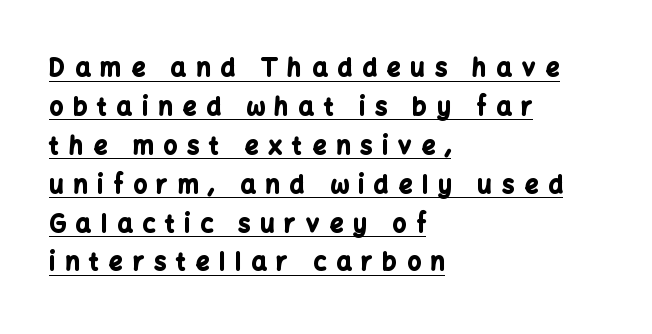
The image shows 24 px bold type, upright; set left-aligned, normal line spacing (1.62x), unusually wide letter spacing (+0.42 em), underlined.
